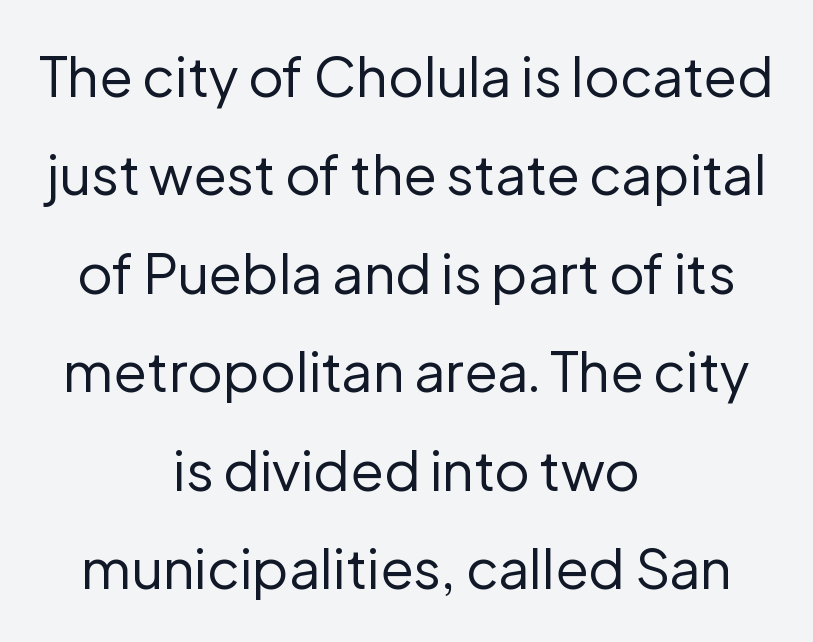
The image shows 55 px regular-weight sans-serif type, upright; set centered, line spacing 1.79x, normal letter spacing, not underlined; low stroke contrast and a medium x-height.
